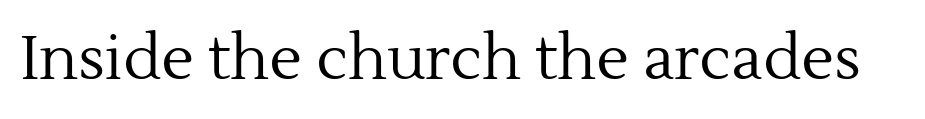
Q: Is the text bold? A: No.
Q: Is the text italic (slanted)? A: No, it is upright.
Q: Is the typeface a serif or a sans-serif typeface? A: Serif.
Q: Is the text underlined? A: No.
Q: Is the spacing between letters normal or unusually wide? A: Normal.
Q: Width (condensed, normal, or wide)? A: Normal.
Q: x-height? A: Medium.
Q: Monospaced? A: No.
